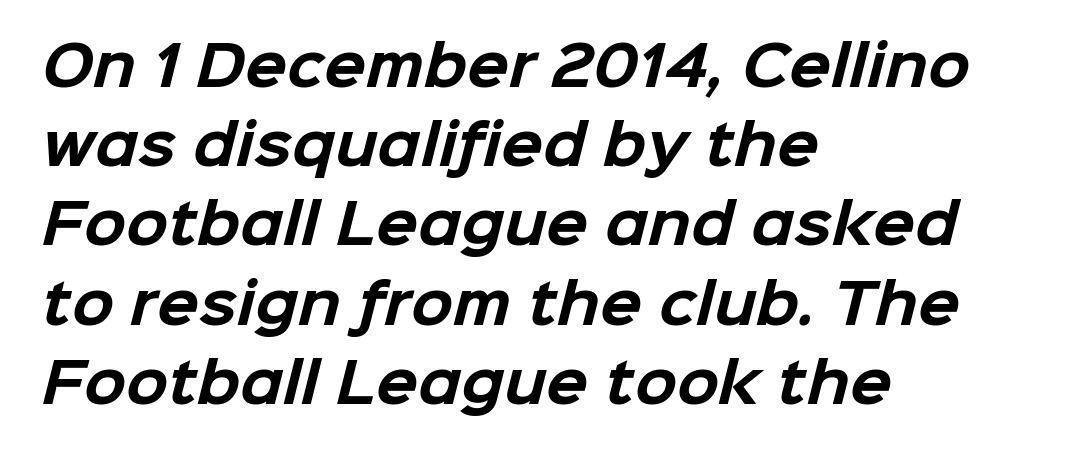
The image shows 55 px bold sans-serif type; set left-aligned, normal line spacing (1.44x), normal letter spacing, not underlined; low stroke contrast and a medium x-height.
